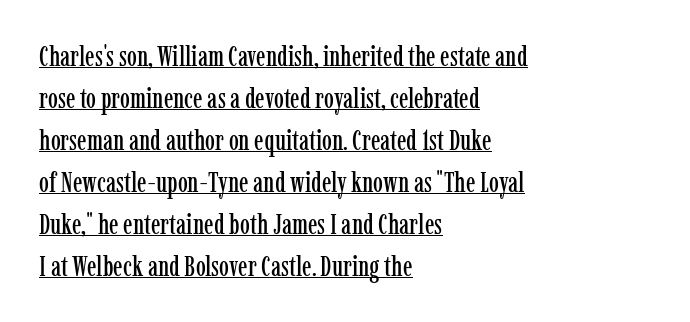
{"serif": "yes", "italic": "no", "width": "condensed", "stroke_contrast": "low", "x_height": "medium", "monospaced": "no", "underline": "yes", "align": "left", "line_spacing": "normal", "line_spacing_ratio": 1.5, "letter_spacing": "normal", "letter_spacing_em": 0.0, "glyph_px": 28}
